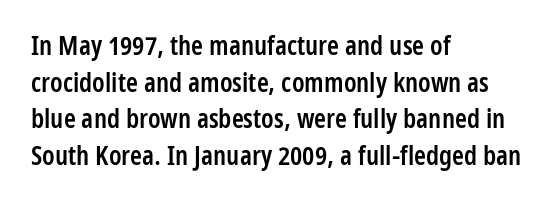
Q: Is the text bold? A: Semi-bold.
Q: Is the text italic (slanted)? A: No, it is upright.
Q: Is the text underlined? A: No.
Q: How is the paragraph aligned? A: Left-aligned.
Q: Is the spacing between letters normal or unusually wide? A: Normal.
Q: Is the spacing between lines tight, normal or loose? A: Normal.
